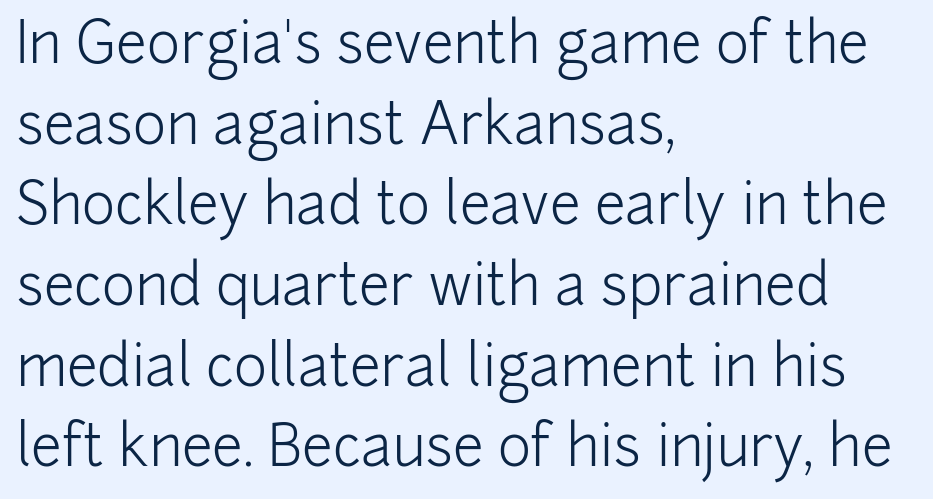
The image shows 56 px light sans-serif type, upright; set left-aligned, normal line spacing (1.44x), normal letter spacing, not underlined; low stroke contrast and a medium x-height.
